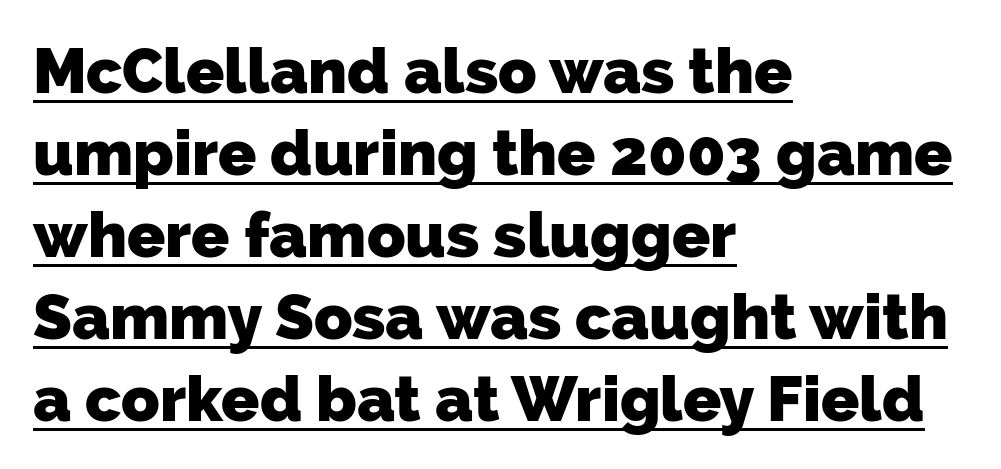
The image shows 63 px heavy sans-serif type; set left-aligned, normal line spacing (1.3x), normal letter spacing, underlined; low stroke contrast and a medium x-height.
